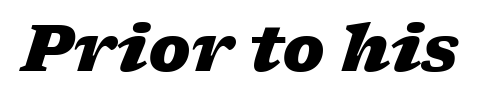
The letterforms sit shoulder to shoulder at normal distance. Does the weight exceed regular? Yes, all the way to bold. The passage shown leans; its letterforms are oblique. Do the characters align in a grid? No, the font is proportional. Clear beneath every line of the passage.
